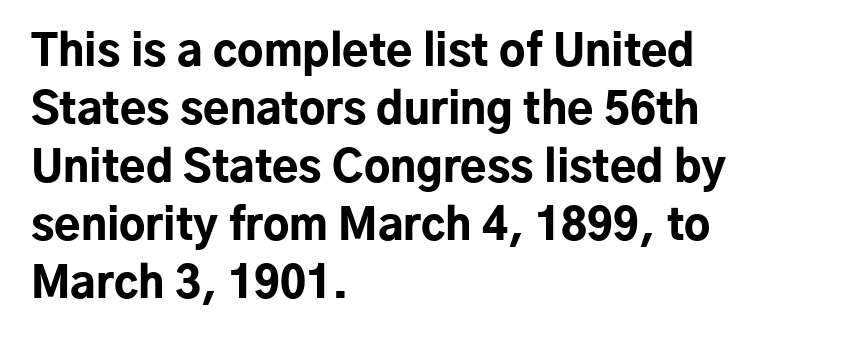
The image shows 43 px bold sans-serif type, upright; set left-aligned, normal line spacing (1.35x), normal letter spacing, not underlined; low stroke contrast and a medium x-height.
